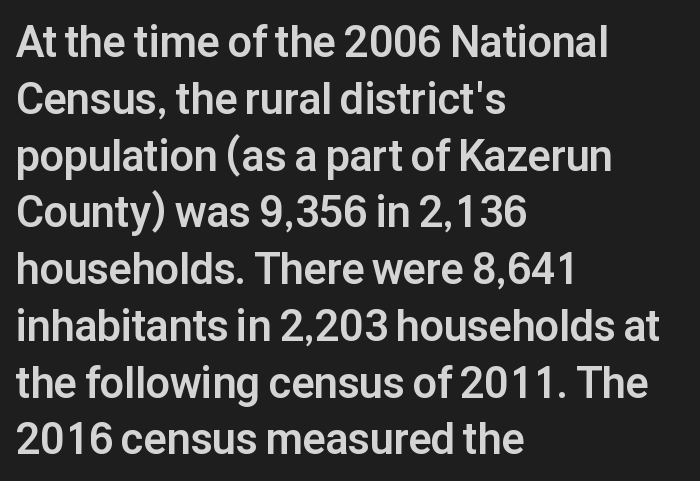
These lines are rendered in a variable-pitch font. Style check: upright. This sample uses a sans-serif face. Notice how the passage keeps a crisp vertical edge on the left only.
